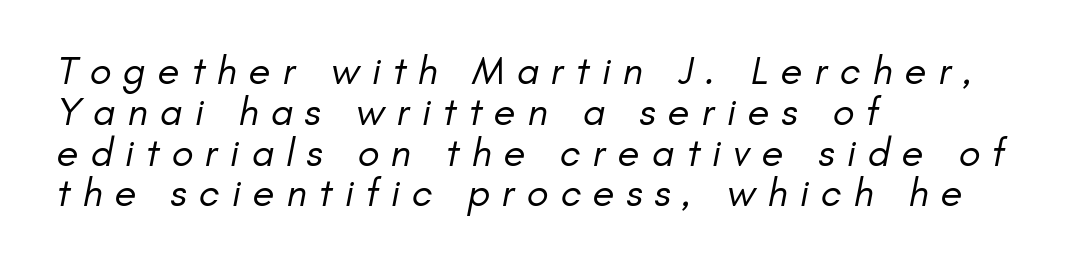
Q: Is the text bold? A: No.
Q: Is the typeface a serif or a sans-serif typeface? A: Sans-serif.
Q: Is the text underlined? A: No.
Q: How is the paragraph aligned? A: Left-aligned.
Q: Is the spacing between letters normal or unusually wide? A: Unusually wide.
Q: Is the spacing between lines tight, normal or loose? A: Tight.
Q: Width (condensed, normal, or wide)? A: Normal.
Q: Stroke contrast? A: Low.
Q: x-height? A: Small.
Q: Monospaced? A: No.
